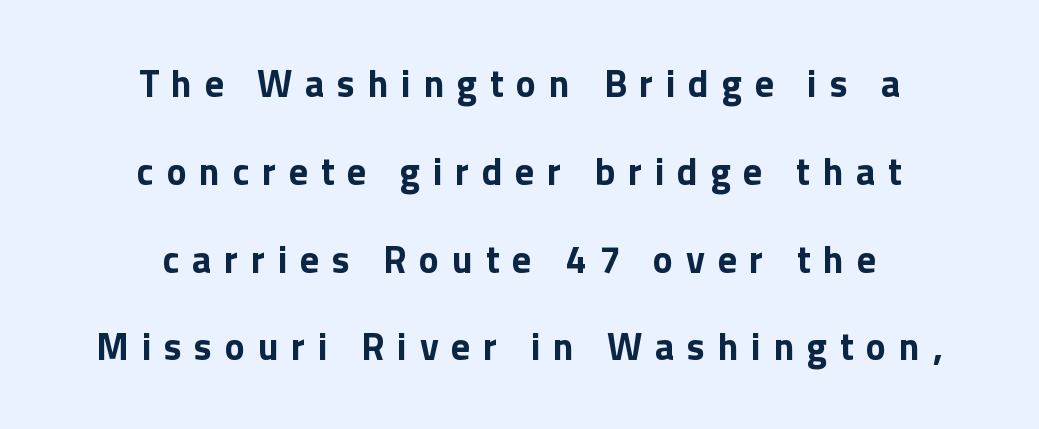
A roman cut, with each character standing at attention. The foot of each line stays bare and open. Is the type bold? Yes — the strokes are clearly thick and heavy. This sample is center-justified, so both line endings float freely.
